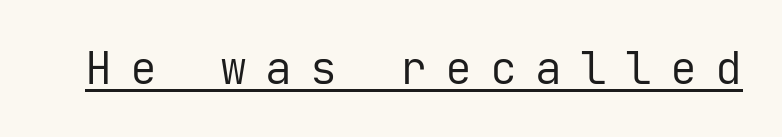
{"serif": "no", "italic": "no", "bold": "no", "weight": "regular", "width": "normal", "stroke_contrast": "low", "x_height": "medium", "monospaced": "yes", "underline": "yes", "letter_spacing": "wide", "letter_spacing_em": 0.4, "glyph_px": 45}
